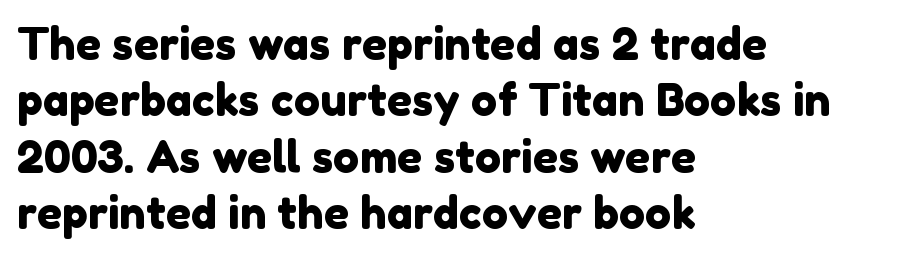
{"serif": "no", "width": "normal", "stroke_contrast": "low", "x_height": "medium", "monospaced": "no", "underline": "no", "align": "left", "line_spacing": "normal", "line_spacing_ratio": 1.28, "letter_spacing": "normal", "letter_spacing_em": 0.0, "glyph_px": 44}
